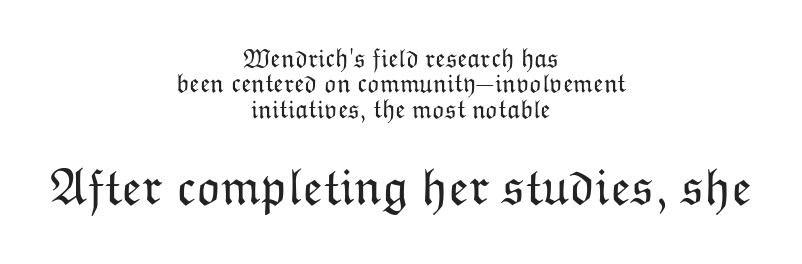
The image shows 52 px light type, upright; set centered, tight line spacing (0.98x), normal letter spacing, not underlined; the second (bottom) block is 2.0x larger; low stroke contrast and a medium x-height.
